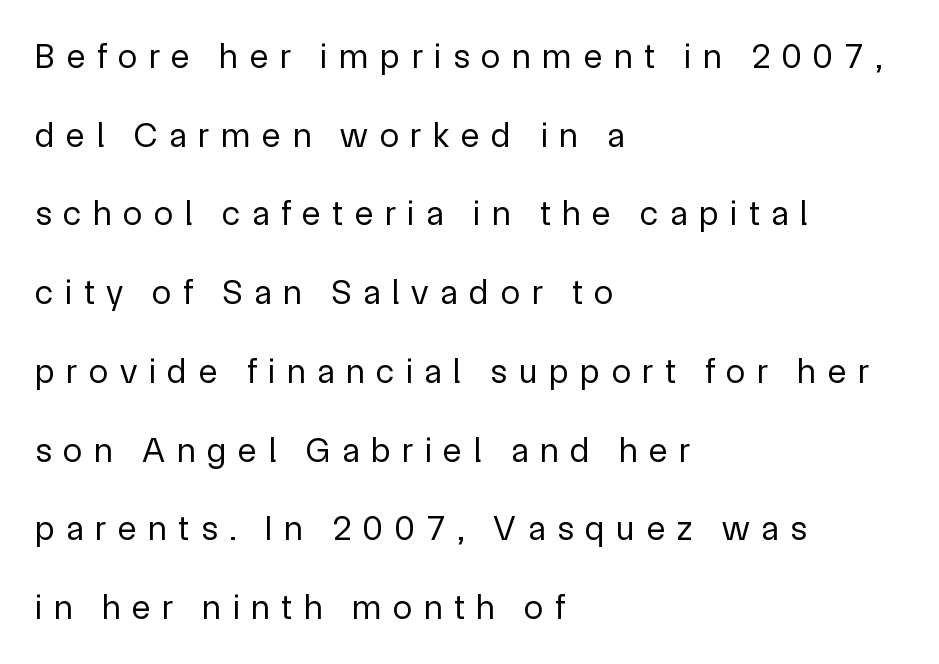
{"serif": "no", "italic": "no", "bold": "no", "weight": "regular", "width": "normal", "x_height": "medium", "monospaced": "no", "underline": "no", "align": "left", "line_spacing": "loose", "line_spacing_ratio": 2.25, "letter_spacing": "wide", "letter_spacing_em": 0.33, "glyph_px": 35}
